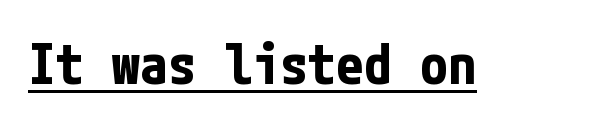
Somebody hit Ctrl+U on this one — the words are underlined. Does the weight exceed regular? Yes, all the way to bold. Italic: no, the glyphs are upright roman. The text was rendered using a sans face with plain stroke endings. Spacing between characters is what you'd get straight out of the box.
